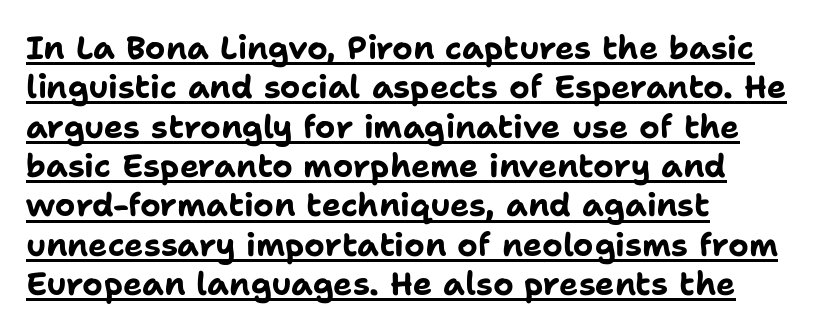
{"serif": "no", "italic": "no", "bold": "yes", "weight": "bold", "width": "normal", "stroke_contrast": "low", "x_height": "medium", "monospaced": "no", "underline": "yes", "align": "left", "line_spacing_ratio": 1.23, "letter_spacing": "normal", "letter_spacing_em": 0.0, "glyph_px": 32}
